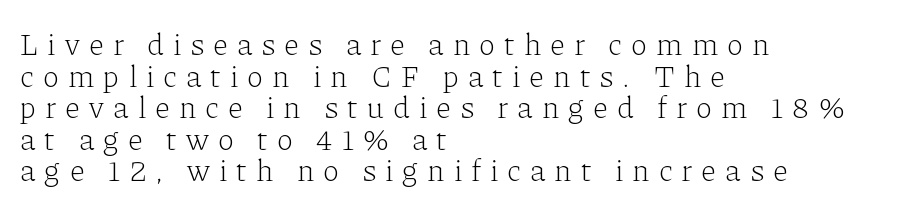
Q: Is the text bold? A: No.
Q: Is the text italic (slanted)? A: No, it is upright.
Q: Is the typeface a serif or a sans-serif typeface? A: Serif.
Q: Is the text underlined? A: No.
Q: How is the paragraph aligned? A: Left-aligned.
Q: Is the spacing between letters normal or unusually wide? A: Unusually wide.
Q: Is the spacing between lines tight, normal or loose? A: Tight.
Q: Width (condensed, normal, or wide)? A: Normal.
Q: Stroke contrast? A: Low.
Q: x-height? A: Medium.
Q: Monospaced? A: No.
